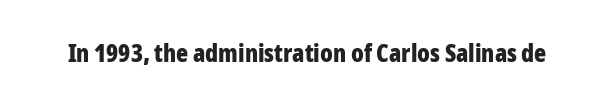
Underlining? Definitely not there. Strong, thick strokes mark this as bold type. This sample uses an upright cut, with every glyph sitting square on the baseline. A typesetter would call this zero additional tracking.
